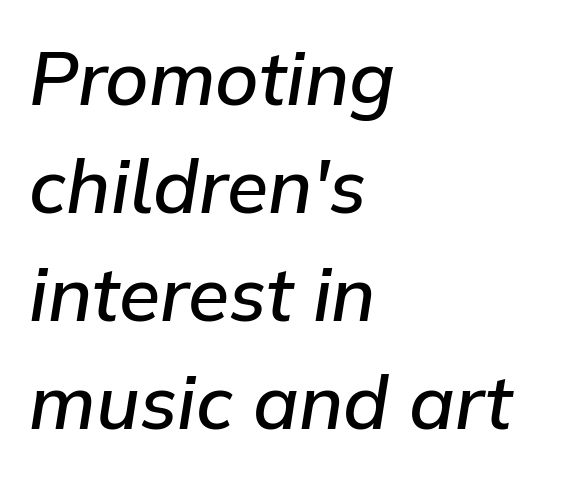
{"italic": "yes", "lean": "right", "slant_degrees": 9, "bold": "semi", "weight": "semibold", "width": "normal", "stroke_contrast": "low", "x_height": "medium", "monospaced": "no", "underline": "no", "align": "left", "line_spacing": "normal", "line_spacing_ratio": 1.44, "letter_spacing": "normal", "letter_spacing_em": 0.0, "glyph_px": 75}
